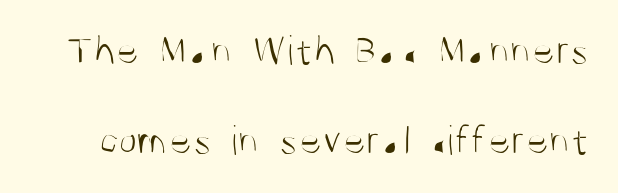
Stems and bowls with no extra thickness — not bold. Proportional: the letters do not fall into vertical columns. Descender tails drop into unmarked territory. The letters sit at their default tracking, neither squeezed nor spread.
